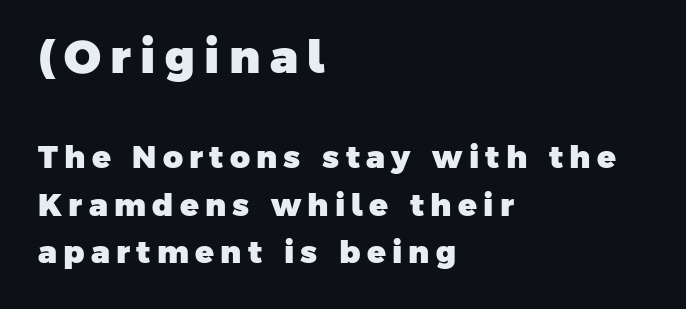
Typesetter's note — upper block bumped up in size, lower block left smaller. These words are printed bold, with thick strokes throughout. The type is letterspaced generously, with wide tracking. A classic flush-left, rag-right setting is used for this passage. How would I describe the line gaps? Plain and ordinary. Only glyphs here, with clear space below each row.
